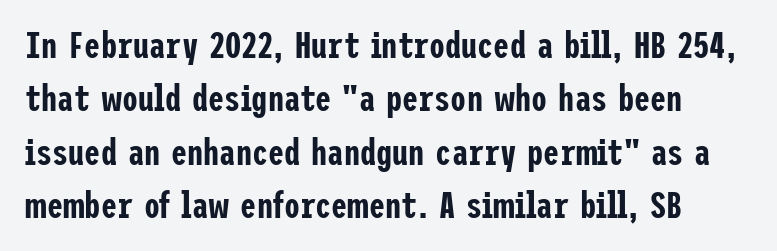
The image shows 36 px condensed sans-serif type, upright; set normal line spacing (1.48x), normal letter spacing, not underlined; low stroke contrast and a medium x-height.
